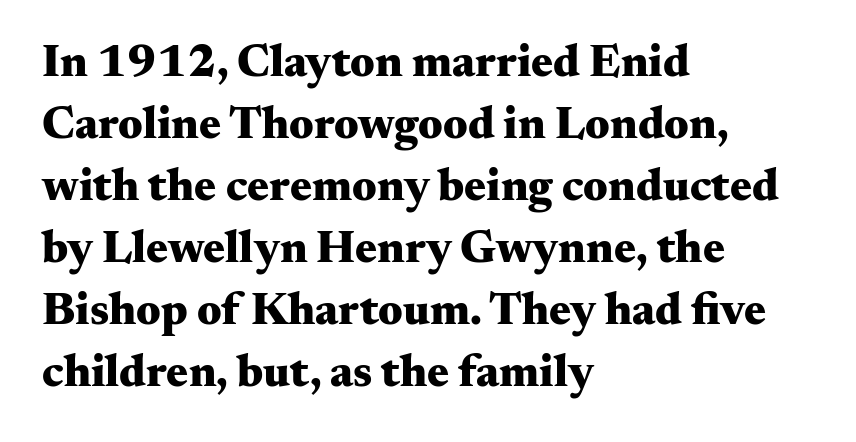
How are the letters spaced? Ordinarily, with no added tracking. Nobody drew a line under any word here. A typesetter would mark this as roman, not italic. Old-style or modern, the face here clearly has serifs.
